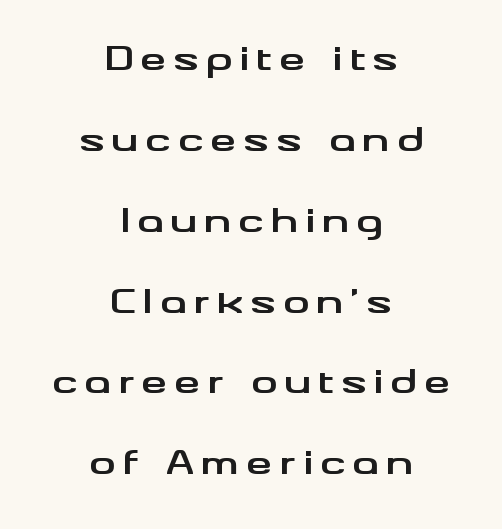
{"serif": "no", "italic": "no", "bold": "yes", "weight": "bold", "width": "wide", "stroke_contrast": "medium", "x_height": "small", "monospaced": "no", "underline": "no", "align": "center", "line_spacing": "loose", "line_spacing_ratio": 2.45, "letter_spacing": "wide", "letter_spacing_em": 0.21, "glyph_px": 33}
